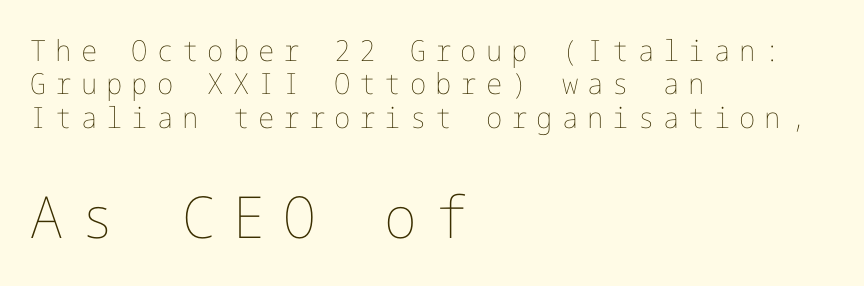
The passage shown is not underscored anywhere. The lines are packed closely together with very little leading. Visually the block forms a straight wall on the left and a jagged coastline on the right. The line texture is sparse and dotted thanks to wide tracking.
